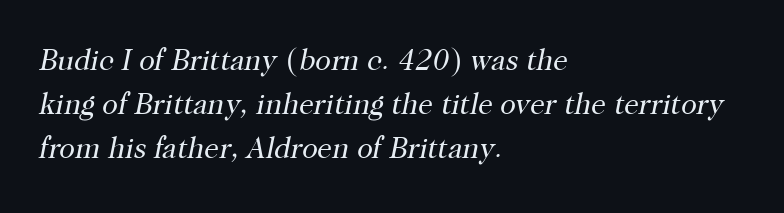
{"serif": "yes", "italic": "yes", "lean": "right", "slant_degrees": 12, "bold": "no", "weight": "regular", "width": "normal", "stroke_contrast": "high", "x_height": "medium", "monospaced": "no", "underline": "no", "align": "left", "line_spacing": "normal", "line_spacing_ratio": 1.51, "letter_spacing": "normal", "letter_spacing_em": 0.0, "glyph_px": 29}
